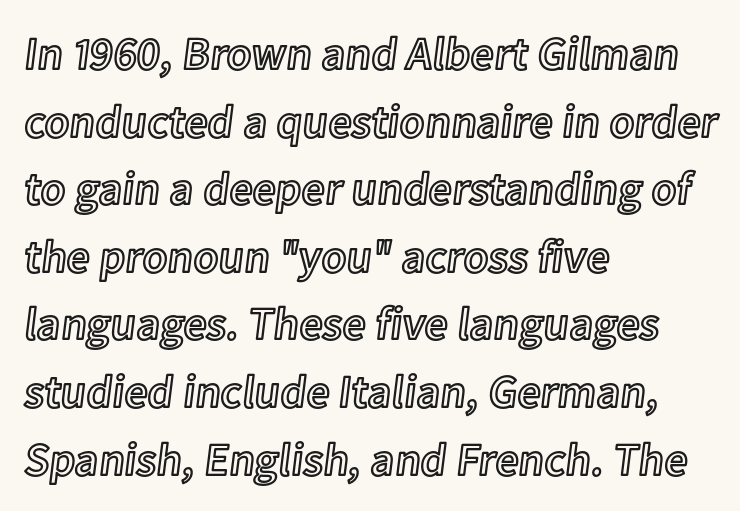
Q: Is the text italic (slanted)? A: Yes.
Q: Is the text underlined? A: No.
Q: How is the paragraph aligned? A: Left-aligned.
Q: Is the spacing between letters normal or unusually wide? A: Normal.
Q: Is the spacing between lines tight, normal or loose? A: Normal.
Q: Width (condensed, normal, or wide)? A: Normal.
Q: x-height? A: Medium.
Q: Monospaced? A: No.
